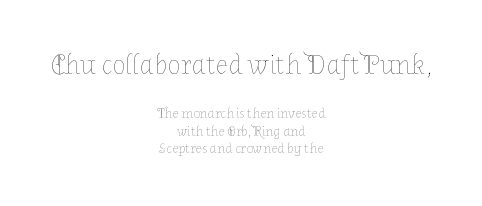
Characters follow at the spacing the type designer built in. Whoever set this chose a conventional vertical rhythm. The paragraph shown floats in the horizontal middle. Of the two passages, the one on top uses the larger point size. Spacing verdict: proportional, widths tailored to each character.
